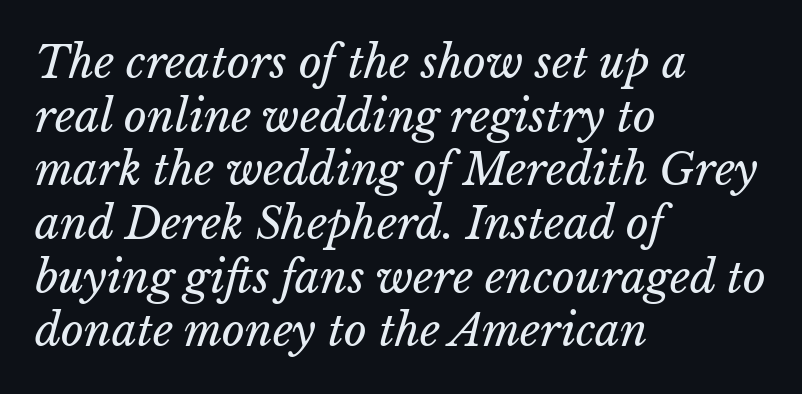
The image shows 44 px regular-weight type; set left-aligned, line spacing 1.22x, normal letter spacing, not underlined; low stroke contrast and a medium x-height.
